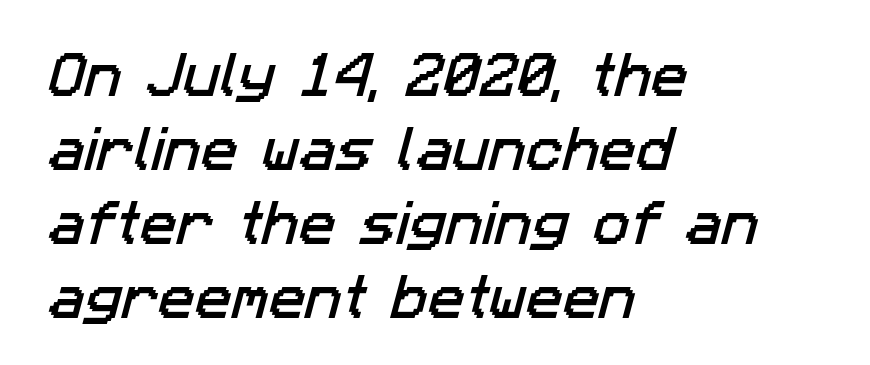
Q: Is the typeface a serif or a sans-serif typeface? A: Sans-serif.
Q: Is the text underlined? A: No.
Q: How is the paragraph aligned? A: Left-aligned.
Q: Is the spacing between letters normal or unusually wide? A: Normal.
Q: Is the spacing between lines tight, normal or loose? A: Normal.
Q: Width (condensed, normal, or wide)? A: Normal.
Q: Stroke contrast? A: Low.
Q: x-height? A: Medium.
Q: Monospaced? A: No.
